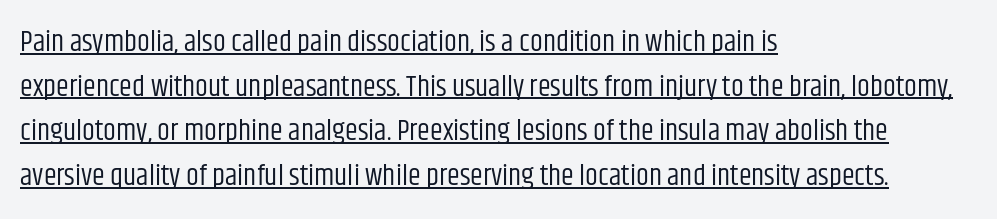
The passage shown is typeset with a sans-serif family. Italic? Not at all — the glyphs are vertical. Students, note that the glyphs here touch the page at normal intervals. These lines are set flush left with a ragged right edge. The typesetting does not lean heavy: it is not bold.
